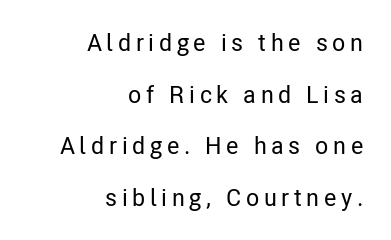
The image shows 24 px text type, upright; set right-aligned, loose line spacing (2.15x), not underlined.
